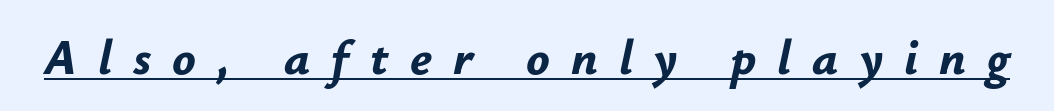
{"italic": "yes", "lean": "right", "slant_degrees": 12, "bold": "yes", "weight": "bold", "width": "normal", "stroke_contrast": "low", "x_height": "small", "monospaced": "no", "underline": "yes", "letter_spacing": "wide", "letter_spacing_em": 0.43, "glyph_px": 49}
